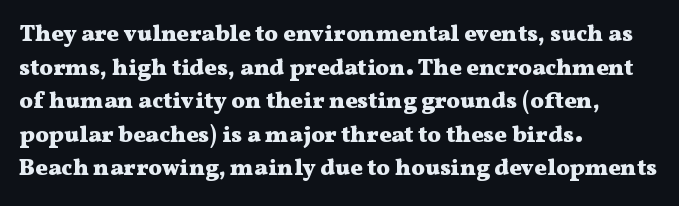
{"italic": "no", "bold": "yes", "underline": "no", "align": "left", "line_spacing": "normal", "line_spacing_ratio": 1.46, "letter_spacing": "normal", "letter_spacing_em": 0.0, "glyph_px": 23}
